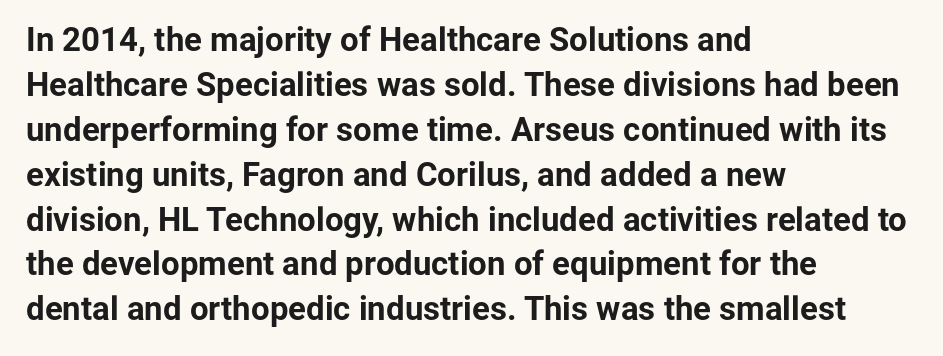
Q: Is the text bold? A: Yes.
Q: Is the text italic (slanted)? A: No, it is upright.
Q: Is the typeface a serif or a sans-serif typeface? A: Sans-serif.
Q: Is the text underlined? A: No.
Q: How is the paragraph aligned? A: Left-aligned.
Q: Is the spacing between letters normal or unusually wide? A: Normal.
Q: Is the spacing between lines tight, normal or loose? A: Normal.
Q: Width (condensed, normal, or wide)? A: Normal.
Q: Stroke contrast? A: Low.
Q: x-height? A: Medium.
Q: Monospaced? A: No.
